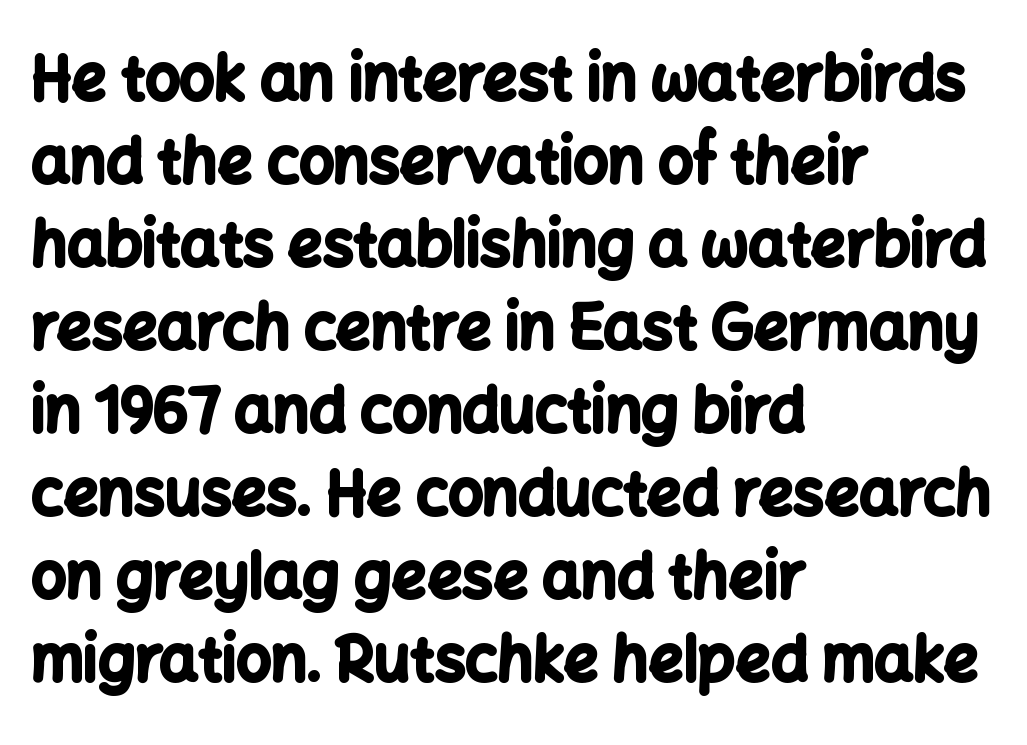
{"serif": "no", "italic": "no", "bold": "yes", "weight": "bold", "width": "normal", "stroke_contrast": "low", "x_height": "medium", "monospaced": "no", "underline": "no", "align": "left", "line_spacing": "normal", "line_spacing_ratio": 1.36, "letter_spacing": "normal", "letter_spacing_em": 0.0, "glyph_px": 61}
